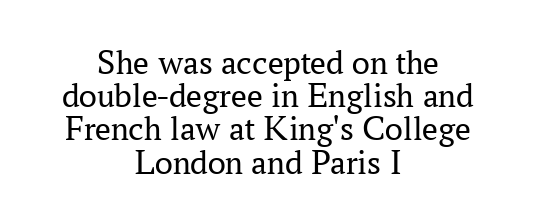
The image shows 35 px regular-weight serif type, upright; set centered, tight line spacing (0.95x), normal letter spacing, not underlined; medium stroke contrast and a medium x-height.
